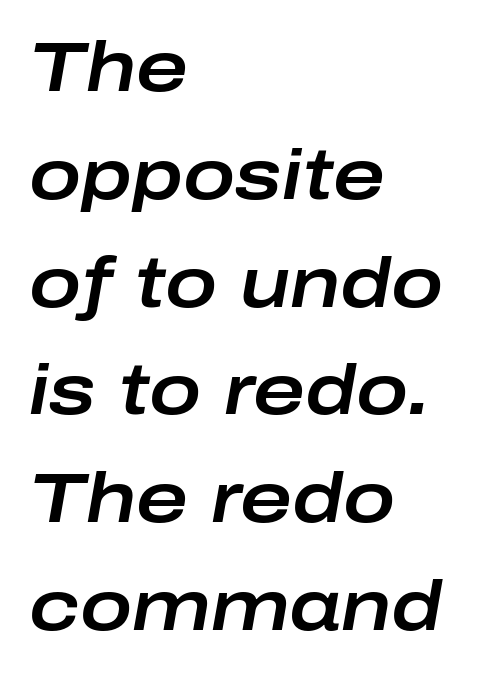
These lines are set flush left with a ragged right edge. These lines are rendered in a variable-pitch font. The space directly below the letters is spotless. Is the type slanted? Yes — the strokes lean at a clear angle. Each new line begins a customary step beneath the previous one.
